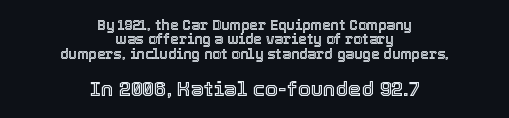
The image shows 21 px text type, upright; set centered, tight line spacing (1.02x), normal letter spacing, not underlined; the second (bottom) block is 1.5x larger.
